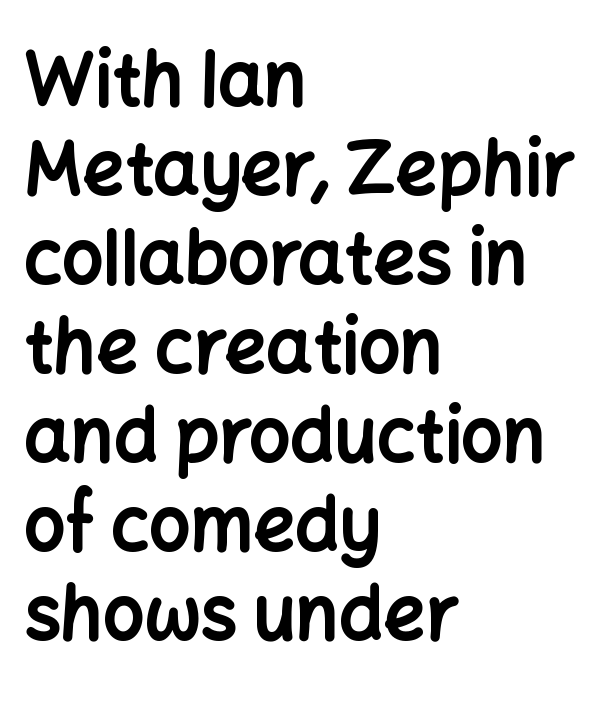
Q: Is the text bold? A: Yes.
Q: Is the text italic (slanted)? A: No, it is upright.
Q: Is the typeface a serif or a sans-serif typeface? A: Sans-serif.
Q: Is the text underlined? A: No.
Q: How is the paragraph aligned? A: Left-aligned.
Q: Is the spacing between letters normal or unusually wide? A: Normal.
Q: Width (condensed, normal, or wide)? A: Normal.
Q: Stroke contrast? A: Low.
Q: x-height? A: Medium.
Q: Monospaced? A: No.
